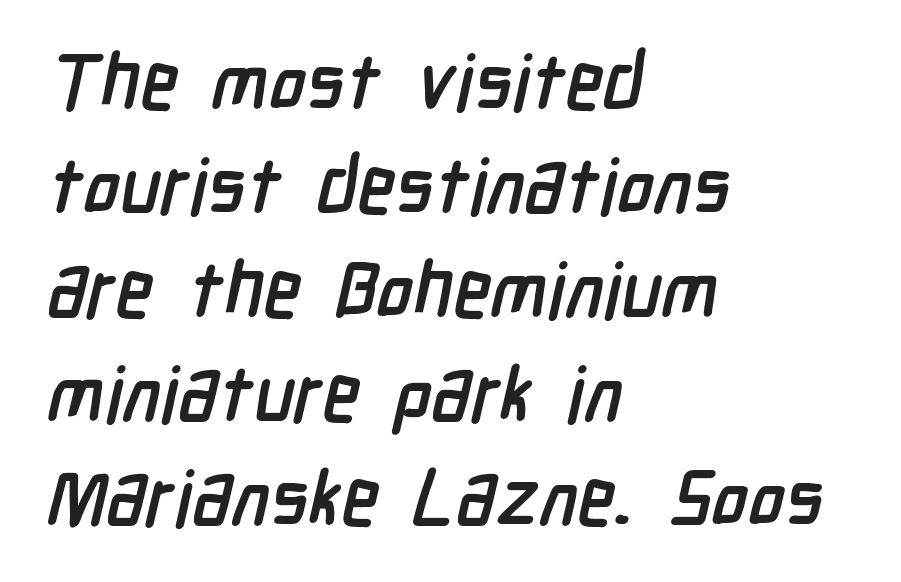
A clean baseline with only descenders dipping below it. The vertical gap from one line to the next is medium. Horizontal alignment here is leftward, the default for most running prose. The rendering shows plain stroke endings on the letterforms — a sans-serif design. Pretty heavy lettering here — definitely bold.
